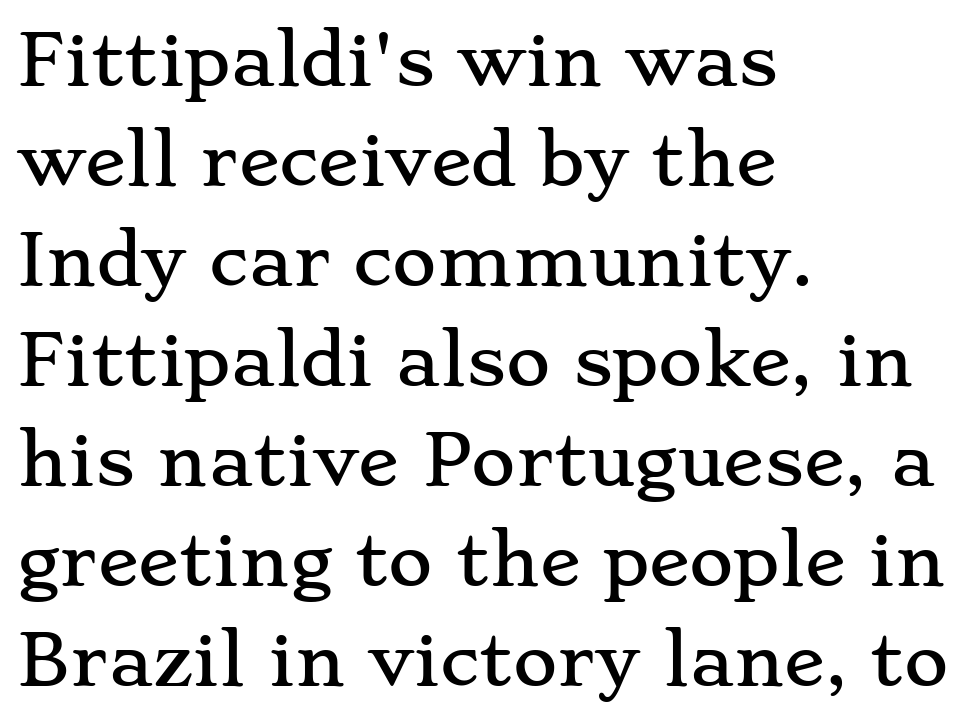
The image shows 68 px wide serif type, upright; set left-aligned, normal line spacing (1.47x), normal letter spacing, not underlined; low stroke contrast and a small x-height.
